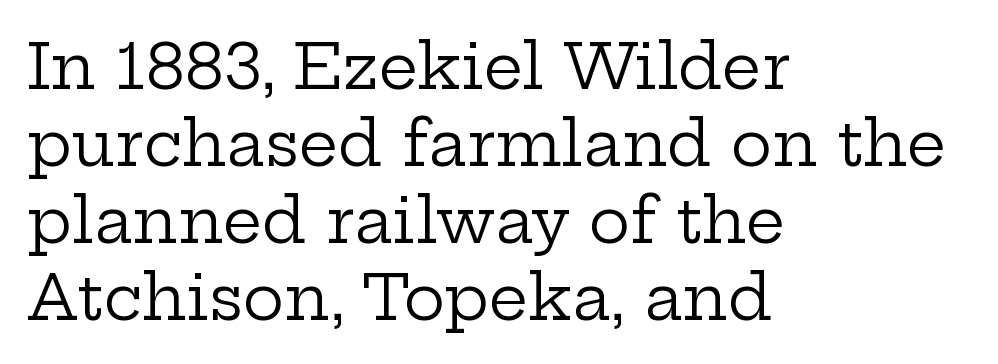
The image shows 62 px regular-weight, wide serif type, upright; set left-aligned, line spacing 1.24x, normal letter spacing, not underlined; low stroke contrast and a medium x-height.
